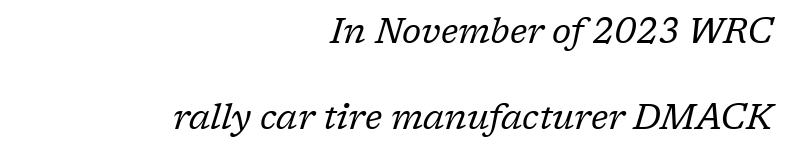
The image shows 35 px regular-weight serif type, italic (leaning right); set right-aligned, loose line spacing (2.47x), normal letter spacing, not underlined; low stroke contrast and a medium x-height.
